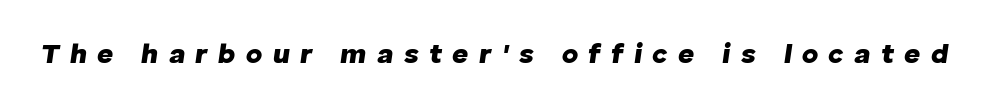
The image shows 28 px heavy type, italic (leaning right); set unusually wide letter spacing (+0.37 em), not underlined; low stroke contrast and a medium x-height.
